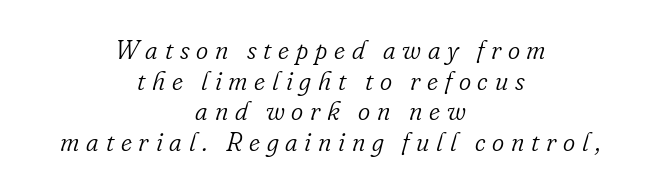
The image shows 26 px text type, italic (leaning right); set centered, line spacing 1.18x, unusually wide letter spacing (+0.26 em), not underlined.
